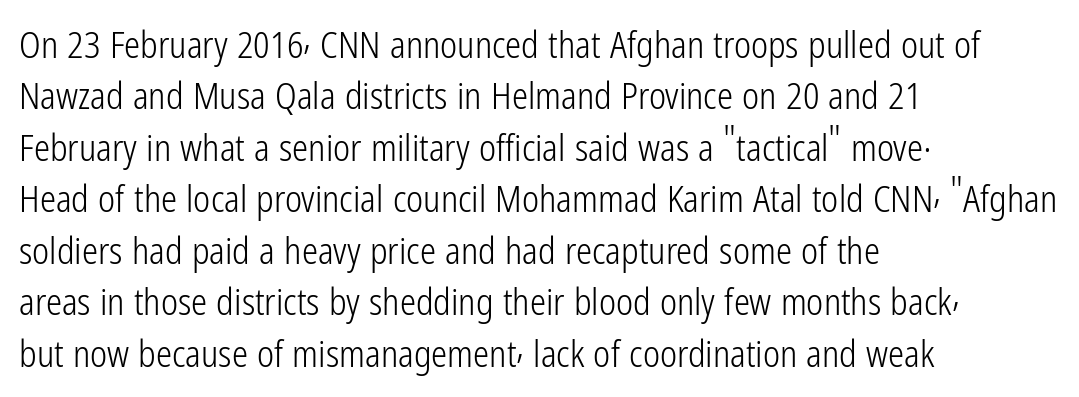
The image shows 36 px light, condensed sans-serif type, upright; set left-aligned, normal line spacing (1.43x), normal letter spacing, not underlined; low stroke contrast and a medium x-height.
